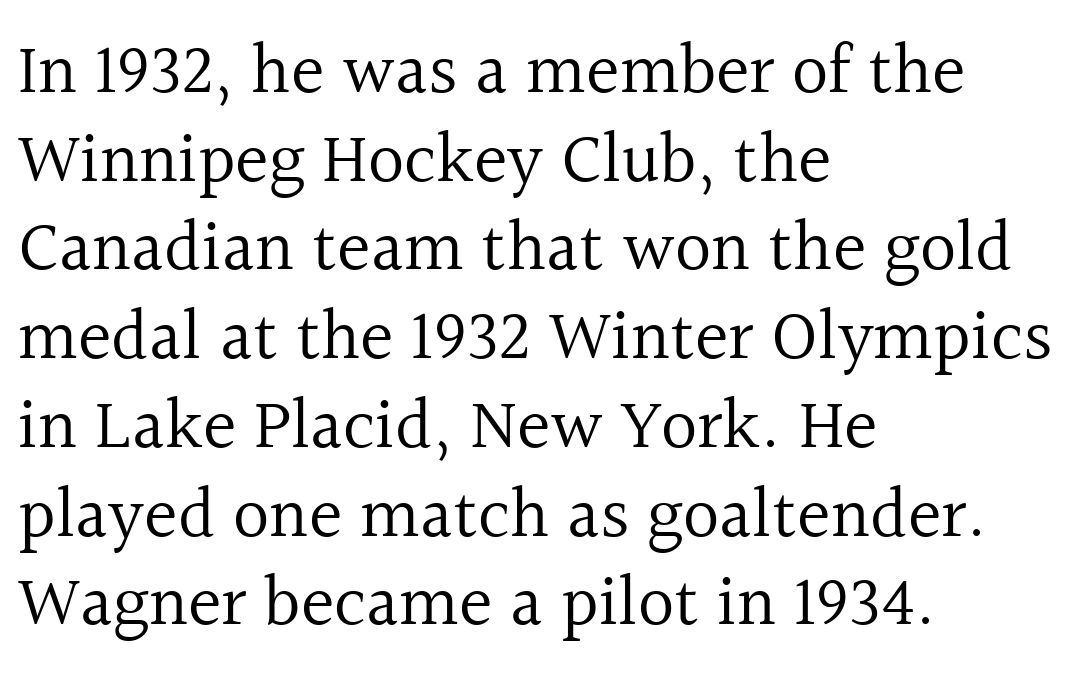
A serif font was chosen for this passage. Glyph-to-glyph distance matches everyday printed text. The line-height multiplier appears to be the usual default. You could not count columns in this text — the font is proportionally spaced. The space beneath each line is pristine and unruled. Posture: straight, roman, zero tilt.
